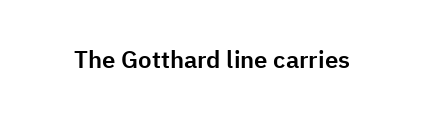
Q: Is the text italic (slanted)? A: No, it is upright.
Q: Is the text underlined? A: No.
Q: Is the spacing between letters normal or unusually wide? A: Normal.
